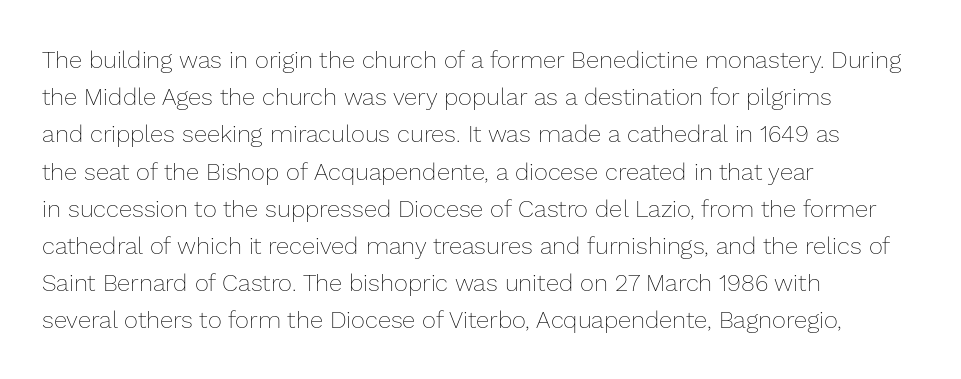
{"italic": "no", "bold": "no", "underline": "no", "align": "left", "line_spacing": "normal", "line_spacing_ratio": 1.55, "letter_spacing": "normal", "letter_spacing_em": 0.0, "glyph_px": 24}
